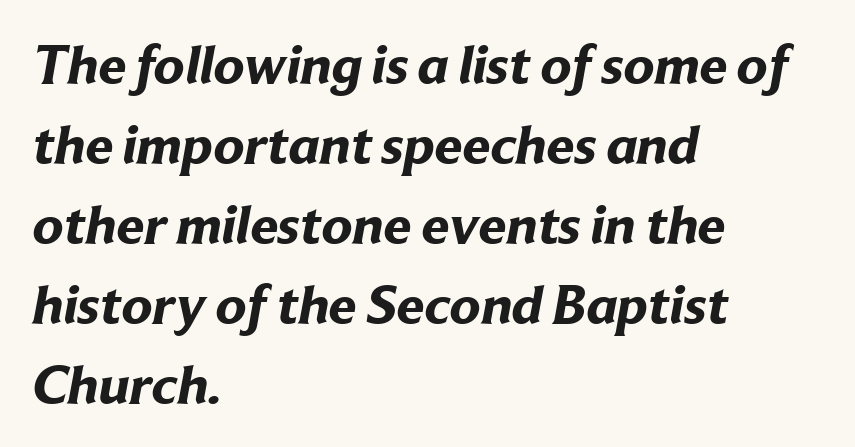
{"serif": "no", "bold": "yes", "weight": "bold", "width": "normal", "stroke_contrast": "low", "x_height": "medium", "monospaced": "no", "underline": "no", "align": "left", "line_spacing": "normal", "line_spacing_ratio": 1.43, "letter_spacing": "normal", "letter_spacing_em": 0.0, "glyph_px": 56}
